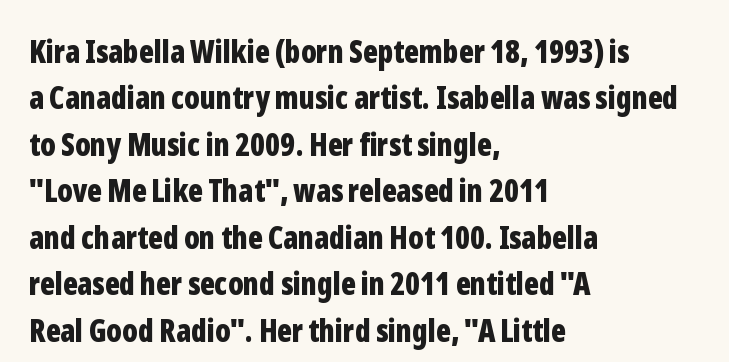
The image shows 31 px bold, condensed sans-serif type, upright; set left-aligned, normal line spacing (1.5x), normal letter spacing, not underlined; low stroke contrast and a medium x-height.
